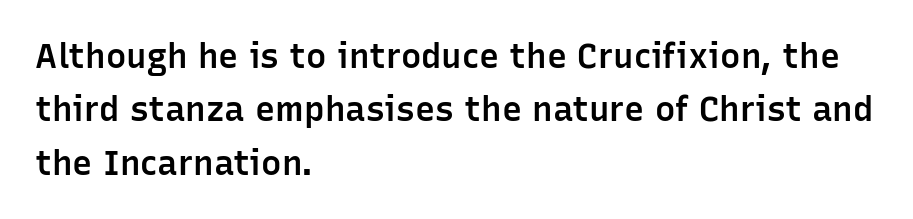
Q: Is the text bold? A: Semi-bold.
Q: Is the text italic (slanted)? A: No, it is upright.
Q: Is the typeface a serif or a sans-serif typeface? A: Sans-serif.
Q: Is the text underlined? A: No.
Q: How is the paragraph aligned? A: Left-aligned.
Q: Is the spacing between letters normal or unusually wide? A: Normal.
Q: Is the spacing between lines tight, normal or loose? A: Normal.
Q: Width (condensed, normal, or wide)? A: Normal.
Q: Stroke contrast? A: Low.
Q: x-height? A: Medium.
Q: Monospaced? A: No.
